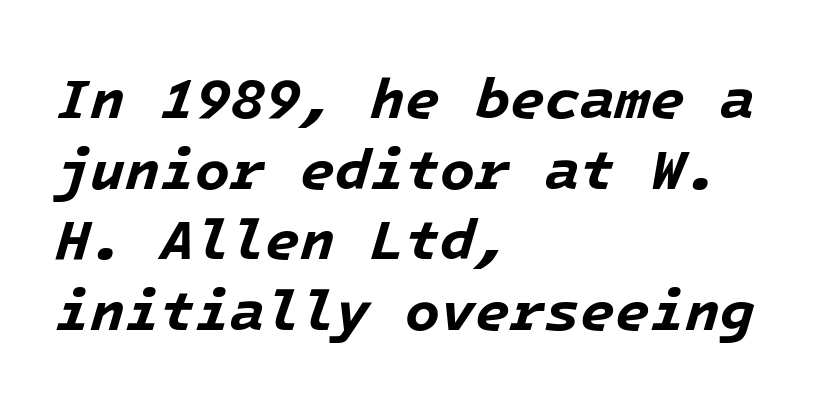
The image shows 57 px bold type, italic (leaning right); set left-aligned, line spacing 1.24x, normal letter spacing, not underlined; low stroke contrast and a medium x-height.
